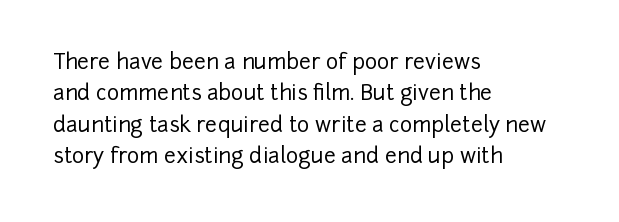
The image shows 21 px text type, upright; set left-aligned, normal line spacing (1.49x), normal letter spacing, not underlined.
